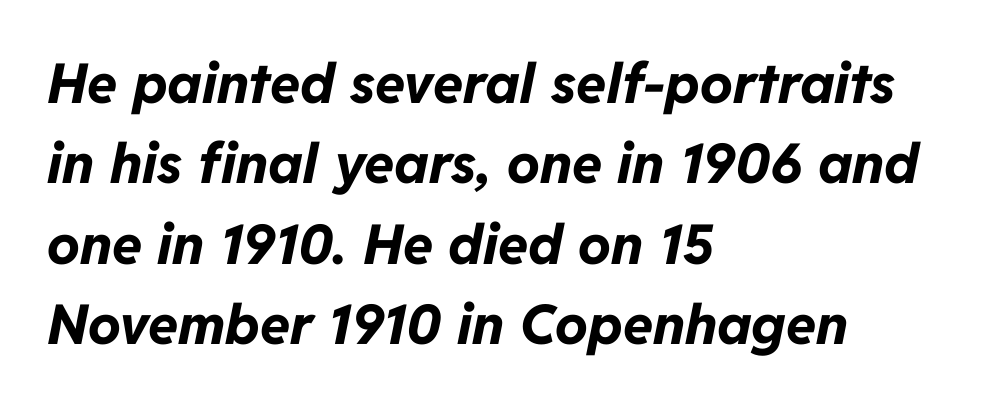
Letters rest on an invisible, unmarked baseline. A dark, heavy texture on the line: the type is bold. Spacing verdict: proportional, widths tailored to each character. The paragraph shown leans on its left margin.
